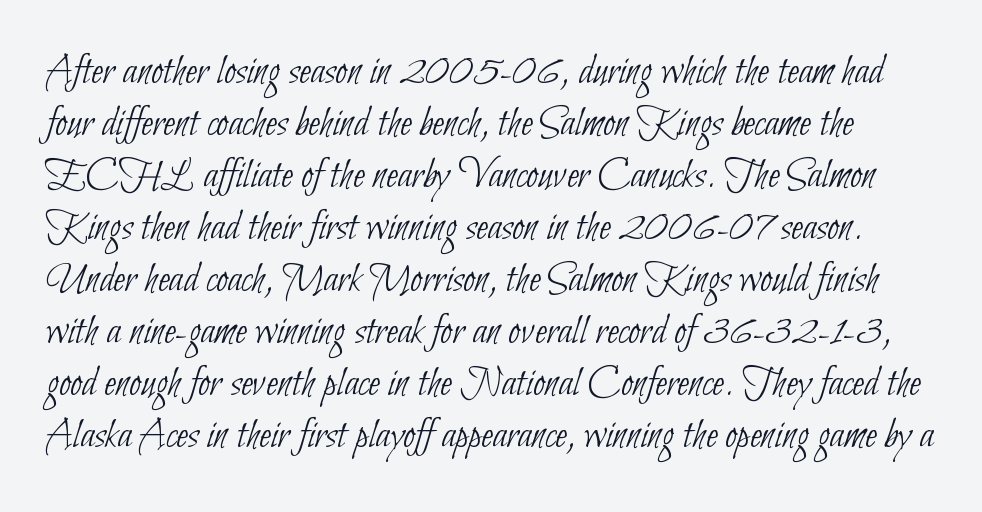
Q: Is the text bold? A: No.
Q: Is the typeface a serif or a sans-serif typeface? A: Sans-serif.
Q: Is the text underlined? A: No.
Q: Is the spacing between letters normal or unusually wide? A: Normal.
Q: Width (condensed, normal, or wide)? A: Condensed.
Q: Stroke contrast? A: Low.
Q: x-height? A: Small.
Q: Monospaced? A: No.
